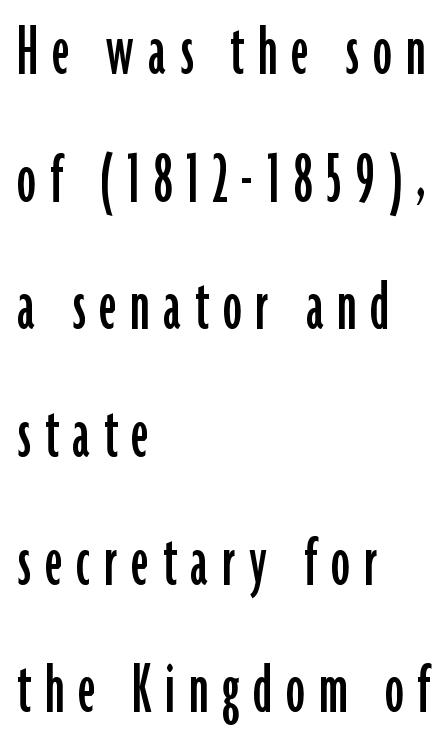
Clear beneath every line of the passage. Every character sits straight up, as roman type does. The designer went with a sans here, leaving each stem footless. Every row of glyphs begins at an identical x-position on the left.
